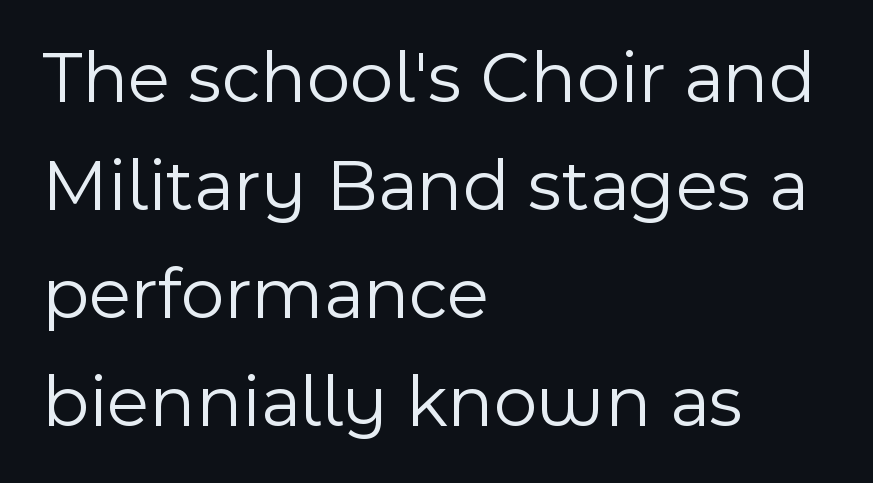
{"serif": "no", "italic": "no", "bold": "no", "weight": "light", "width": "normal", "x_height": "medium", "monospaced": "no", "underline": "no", "align": "left", "line_spacing": "normal", "line_spacing_ratio": 1.44, "letter_spacing": "normal", "letter_spacing_em": 0.0, "glyph_px": 75}
